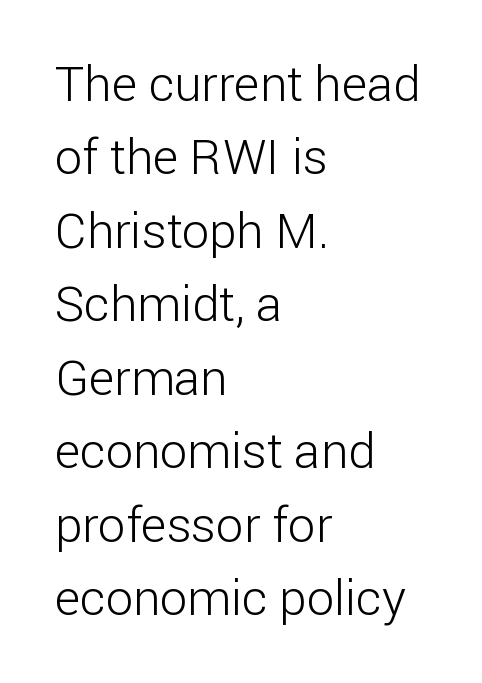
{"serif": "no", "italic": "no", "bold": "no", "weight": "light", "width": "normal", "stroke_contrast": "low", "x_height": "medium", "monospaced": "no", "underline": "no", "align": "left", "line_spacing": "normal", "line_spacing_ratio": 1.5, "letter_spacing": "normal", "letter_spacing_em": 0.0, "glyph_px": 49}
